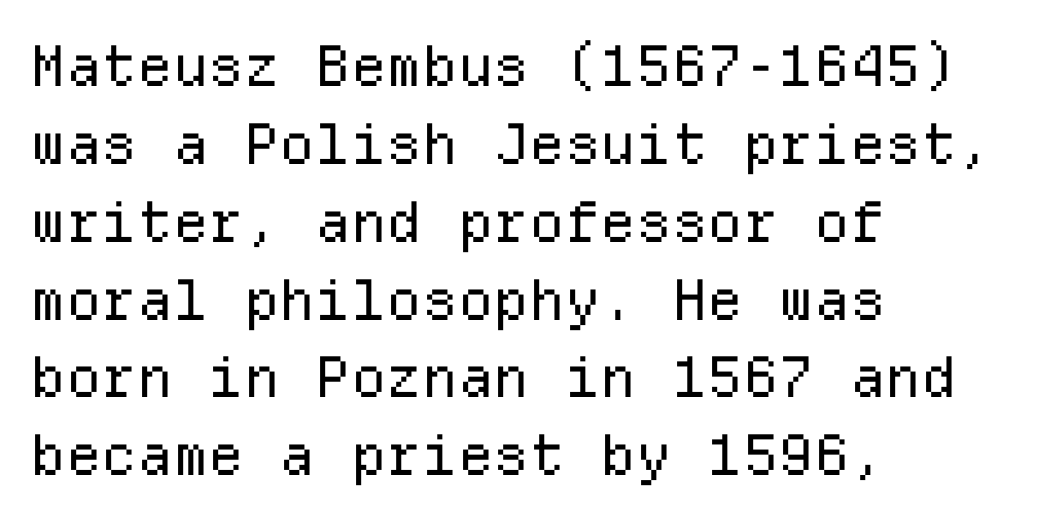
These lines are rendered in a fixed-pitch font. Posture: upright roman. The cut favours lightness, reaching ordinary text weight at its darkest. The designer went with a sans here, leaving each stem footless. No word sits above an underline.
